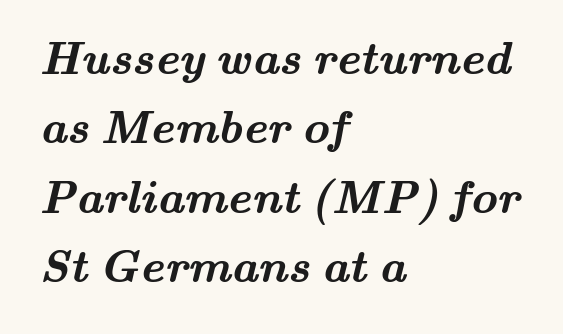
{"serif": "yes", "bold": "yes", "weight": "semibold", "width": "wide", "stroke_contrast": "medium", "x_height": "small", "monospaced": "no", "underline": "no", "align": "left", "line_spacing": "normal", "line_spacing_ratio": 1.51, "letter_spacing": "normal", "letter_spacing_em": 0.0, "glyph_px": 46}
